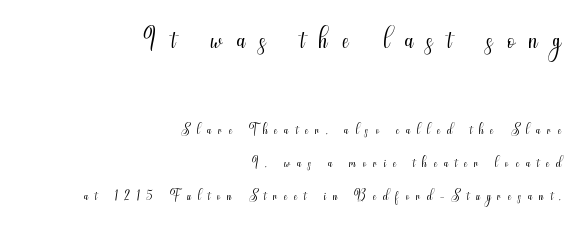
If you measured baseline to baseline, you'd find a middling distance. Underlining? Definitely not there. These lines have a slow, spaced-out rhythm from letter to letter. The letters look calm and open, with moderate or lighter stems.
